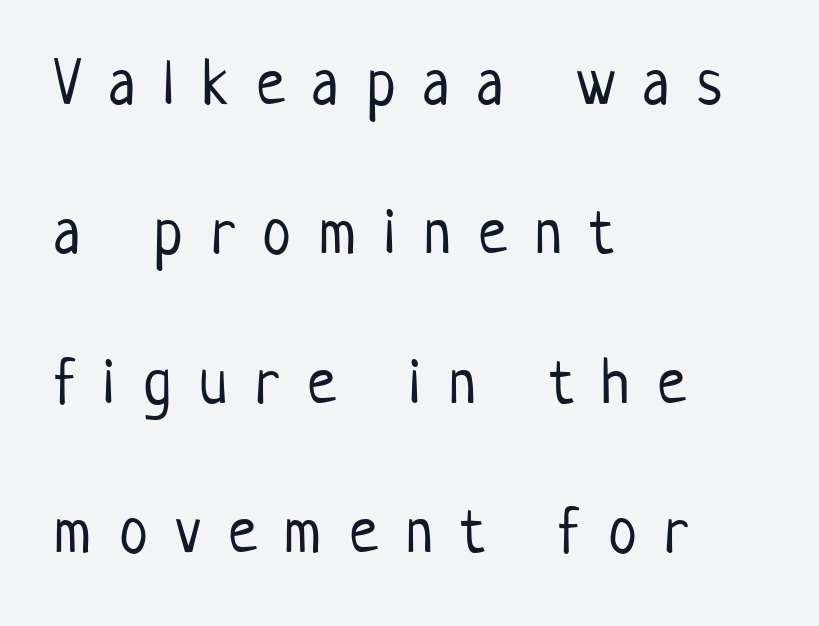
In terms of leading, this rendering errs on the spacious side. The characters are drawn with everyday or finer stroke widths. The letters advance in unequal steps, a hallmark of proportional type. Alignment: flush left. Someone cranked the tracking dial way up on this one. I'd call this a sans setting — the letters go barefoot.
